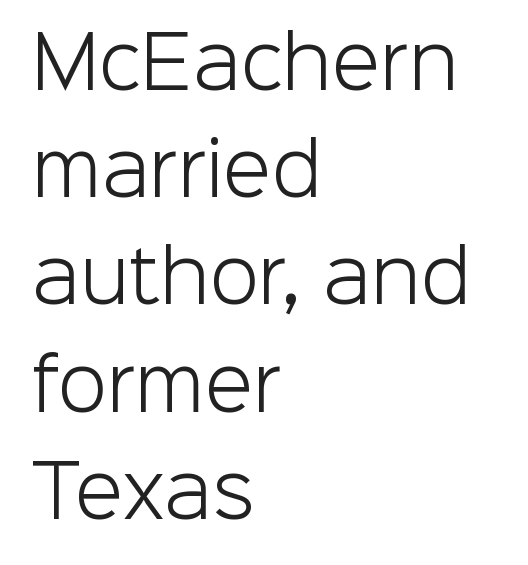
{"serif": "no", "italic": "no", "bold": "no", "weight": "light", "width": "normal", "stroke_contrast": "low", "x_height": "medium", "monospaced": "no", "underline": "no", "align": "left", "line_spacing": "normal", "line_spacing_ratio": 1.51, "letter_spacing": "normal", "letter_spacing_em": 0.0, "glyph_px": 71}
